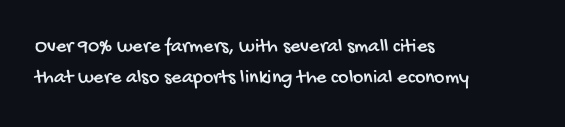
If you drew a ruler down the left edge, every line would touch it. Regular leading. Only glyphs here, with clear space below each row. Each word holds together tightly as a unit, with standard inter-letter gaps.
